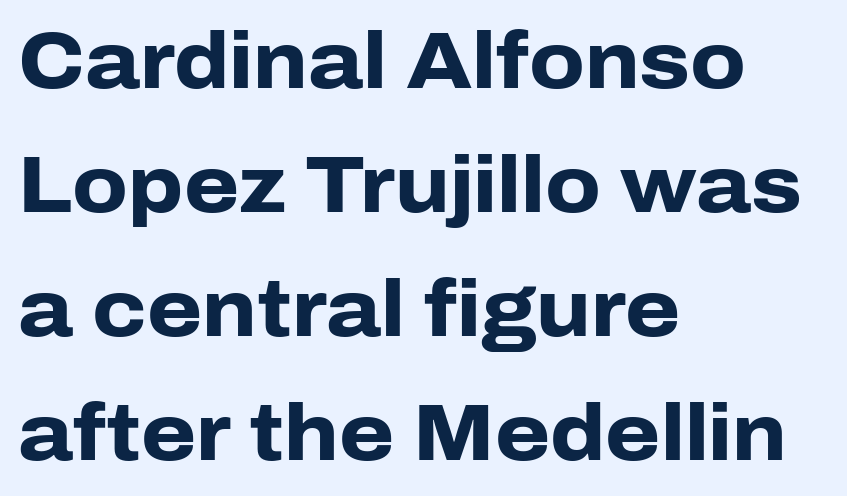
Q: Is the text bold? A: Yes.
Q: Is the text italic (slanted)? A: No, it is upright.
Q: Is the typeface a serif or a sans-serif typeface? A: Sans-serif.
Q: Is the text underlined? A: No.
Q: How is the paragraph aligned? A: Left-aligned.
Q: Is the spacing between letters normal or unusually wide? A: Normal.
Q: Is the spacing between lines tight, normal or loose? A: Normal.
Q: Width (condensed, normal, or wide)? A: Normal.
Q: Stroke contrast? A: Low.
Q: x-height? A: Medium.
Q: Monospaced? A: No.
